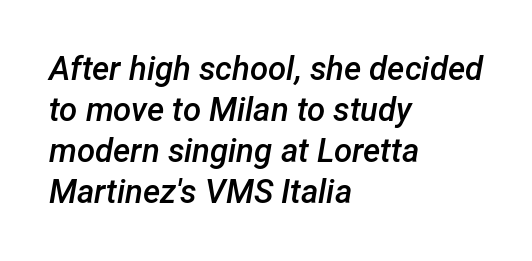
The image shows 33 px semibold type, italic (leaning right); set left-aligned, line spacing 1.24x, normal letter spacing, not underlined; low stroke contrast and a medium x-height.
